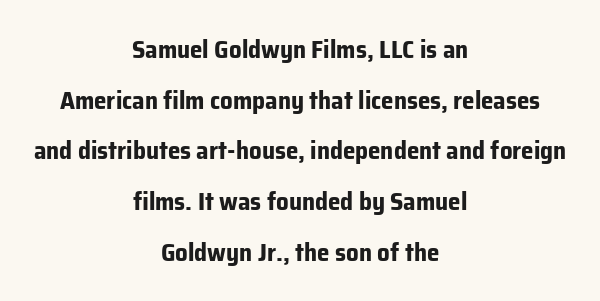
{"italic": "no", "bold": "yes", "underline": "no", "align": "center", "line_spacing": "loose", "line_spacing_ratio": 2.03, "letter_spacing": "normal", "letter_spacing_em": 0.0, "glyph_px": 25}
